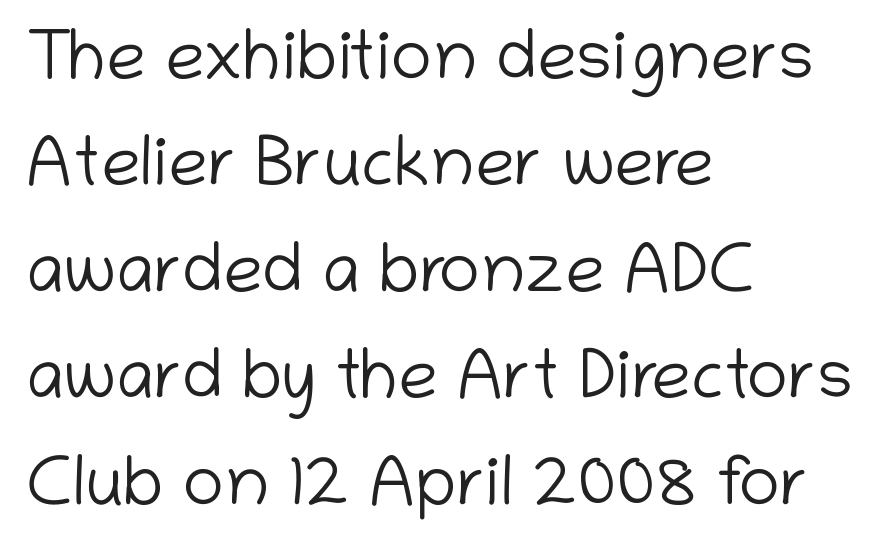
{"serif": "no", "italic": "no", "bold": "no", "weight": "light", "width": "normal", "stroke_contrast": "low", "x_height": "medium", "monospaced": "no", "underline": "no", "align": "left", "line_spacing": "normal", "line_spacing_ratio": 1.52, "letter_spacing": "normal", "letter_spacing_em": 0.0, "glyph_px": 70}
